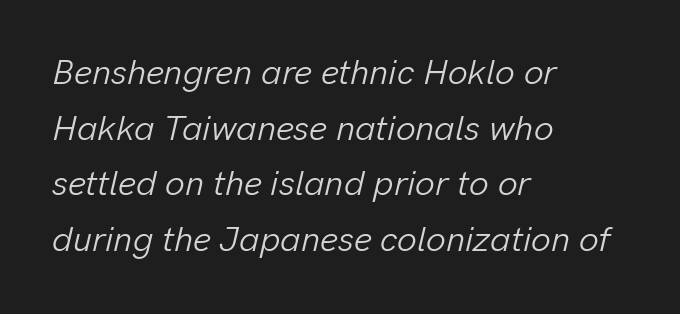
The image shows 35 px light type, italic (leaning right); set left-aligned, normal line spacing (1.59x), normal letter spacing, not underlined; low stroke contrast and a medium x-height.
